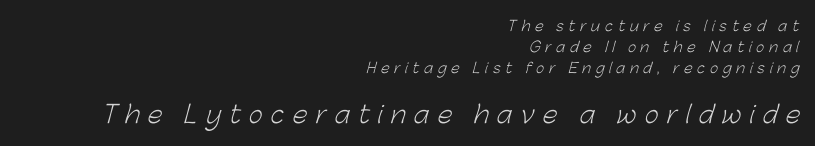
Q: Is the text bold? A: No.
Q: Is the text underlined? A: No.
Q: How is the paragraph aligned? A: Right-aligned.
Q: Is the spacing between letters normal or unusually wide? A: Unusually wide.
Q: Is the spacing between lines tight, normal or loose? A: Normal.
Q: Which block of text is set in a larger size, the first (top) or the second (bottom)? A: The second (bottom) one.
